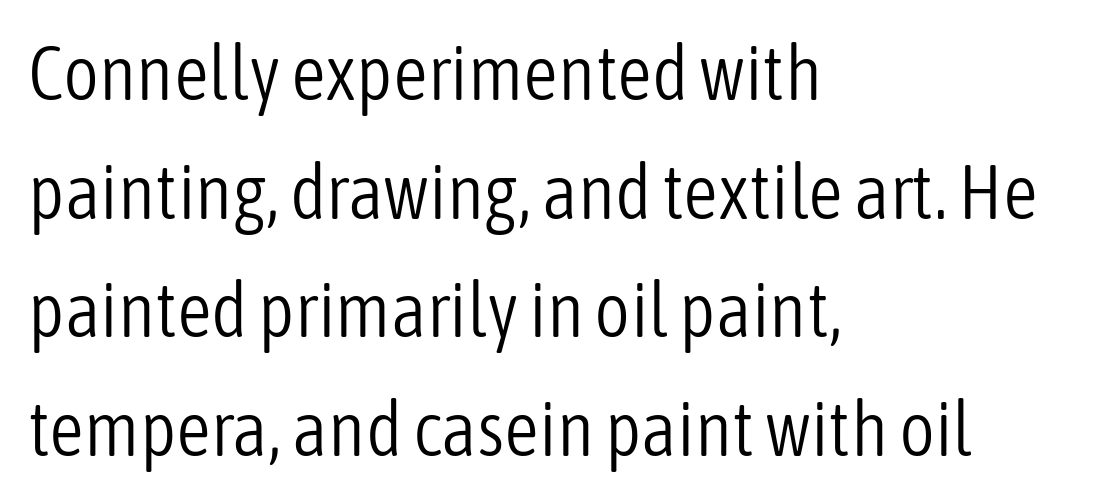
Vertically, the passage feels balanced, rows spaced as you'd expect. If you drew a line through each stem, it would be perfectly vertical. Counters stay open thanks to moderate or lighter strokes. Proportional: the letters do not fall into vertical columns. If you drew a ruler down the left edge, every line would touch it. The letters sit at their default tracking, neither squeezed nor spread.
